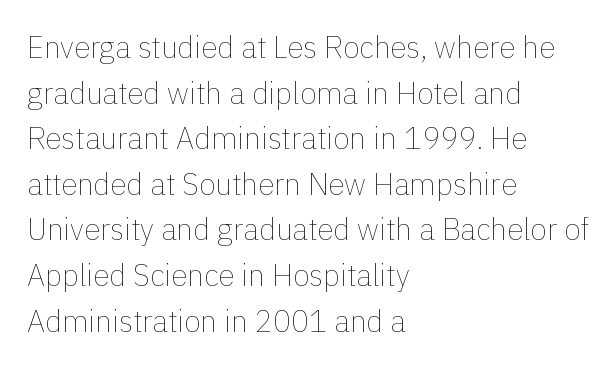
Ordinary non-slanted type is in use. Compared with typical paragraphs, the rows here are spaced about the same. Looks like regular typesetting: each glyph gets only the width it needs. Casual observation: everything's shoved over to the left. The font sits on the lighter half of the weight spectrum, regular included.
